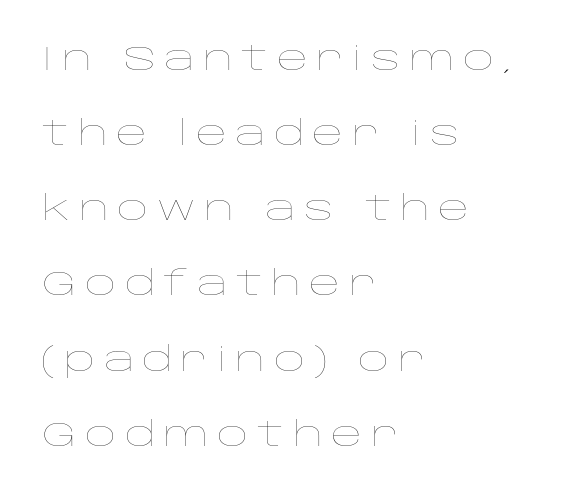
The image shows 34 px thin, wide type, upright; set left-aligned, loose line spacing (2.21x), unusually wide letter spacing (+0.25 em), not underlined; low stroke contrast and a large x-height.
